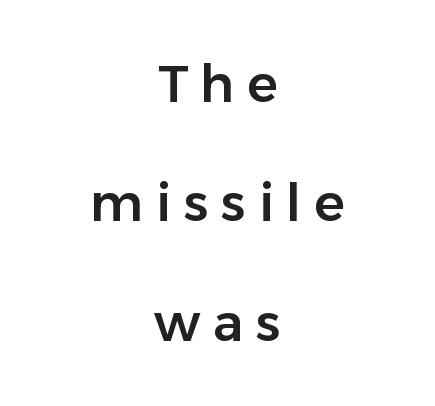
{"serif": "no", "italic": "no", "width": "normal", "stroke_contrast": "low", "x_height": "medium", "monospaced": "no", "underline": "no", "align": "center", "line_spacing": "loose", "line_spacing_ratio": 2.34, "letter_spacing": "wide", "letter_spacing_em": 0.25, "glyph_px": 51}
